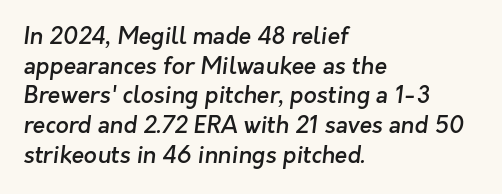
The space directly below the letters is spotless. This is the in-between weight designers call semibold or demi. Short note: letters normally spaced. The vertical gap from one line to the next is medium. All the whitespace from short lines collects on the right.
